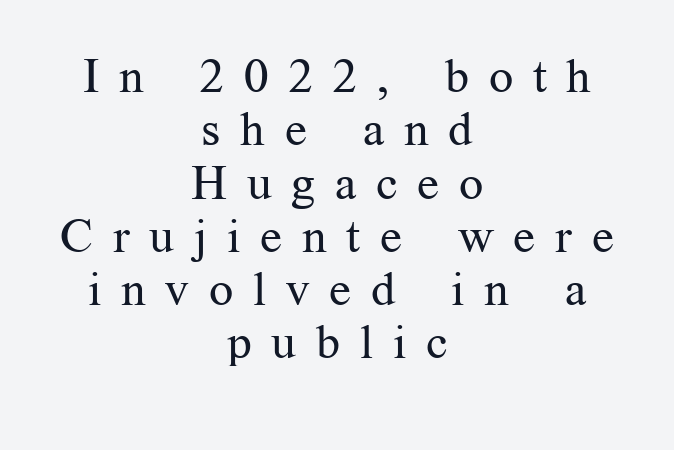
{"serif": "yes", "italic": "no", "bold": "no", "weight": "regular", "width": "normal", "stroke_contrast": "medium", "x_height": "medium", "monospaced": "no", "underline": "no", "align": "center", "line_spacing": "tight", "line_spacing_ratio": 1.11, "letter_spacing": "wide", "letter_spacing_em": 0.41, "glyph_px": 48}
